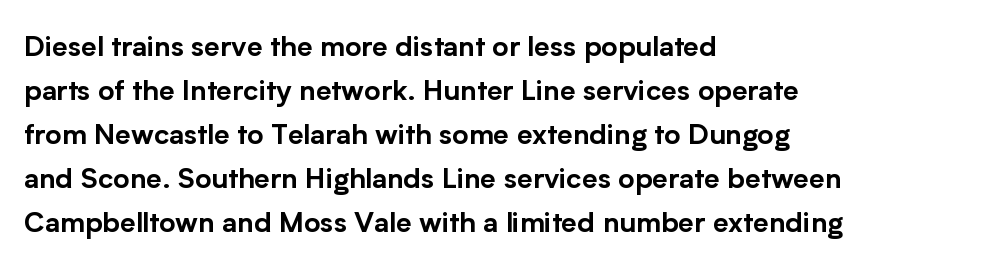
{"serif": "no", "italic": "no", "width": "normal", "stroke_contrast": "low", "x_height": "medium", "monospaced": "no", "underline": "no", "align": "left", "line_spacing": "normal", "line_spacing_ratio": 1.57, "letter_spacing": "normal", "letter_spacing_em": 0.0, "glyph_px": 28}
